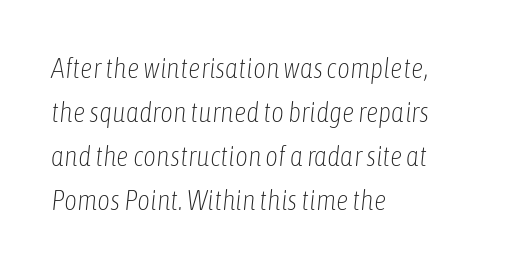
The image shows 28 px light, condensed type, italic (leaning right); set left-aligned, normal line spacing (1.57x), normal letter spacing, not underlined; low stroke contrast and a medium x-height.
